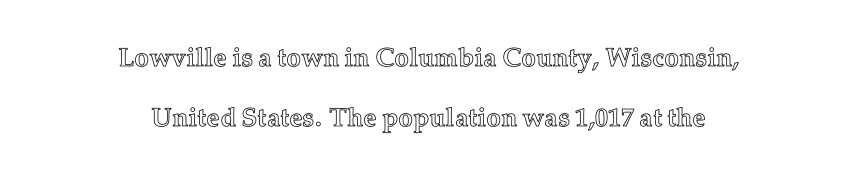
The image shows 26 px text type, upright; set centered, loose line spacing (2.31x), normal letter spacing, not underlined.
